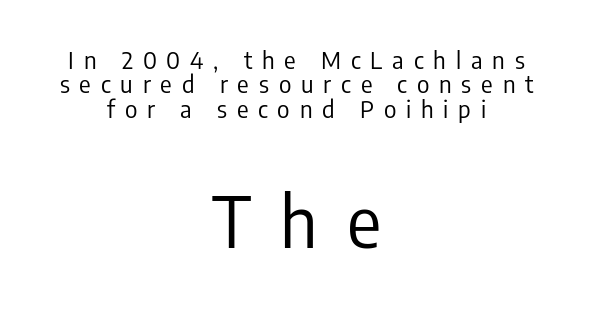
Q: Is the text bold? A: No.
Q: Is the text italic (slanted)? A: No, it is upright.
Q: Is the typeface a serif or a sans-serif typeface? A: Sans-serif.
Q: Is the text underlined? A: No.
Q: How is the paragraph aligned? A: Centered.
Q: Is the spacing between letters normal or unusually wide? A: Unusually wide.
Q: Is the spacing between lines tight, normal or loose? A: Tight.
Q: Which block of text is set in a larger size, the first (top) or the second (bottom)? A: The second (bottom) one.
Q: Width (condensed, normal, or wide)? A: Condensed.
Q: Stroke contrast? A: Low.
Q: x-height? A: Medium.
Q: Monospaced? A: No.
